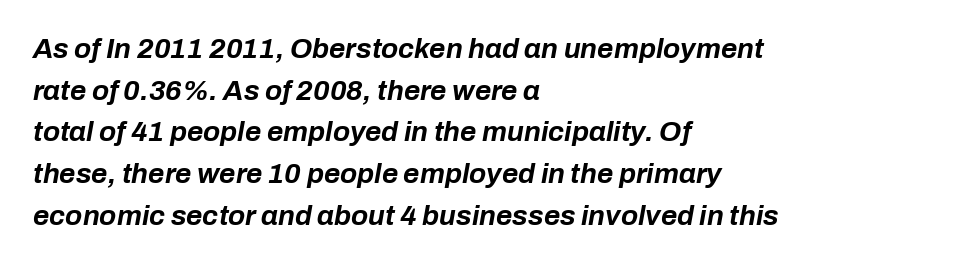
{"italic": "yes", "lean": "right", "slant_degrees": 10, "bold": "yes", "weight": "bold", "width": "normal", "stroke_contrast": "low", "x_height": "medium", "monospaced": "no", "underline": "no", "align": "left", "line_spacing": "normal", "line_spacing_ratio": 1.49, "letter_spacing": "normal", "letter_spacing_em": 0.0, "glyph_px": 28}
